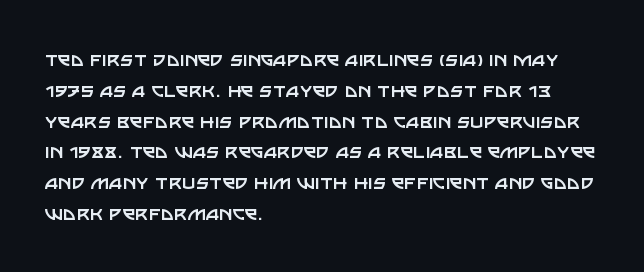
Descenders are the only things crossing below the line. The font sits on the lighter half of the weight spectrum, regular included. Does the copy run flush right? No — it runs flush left. Vertically, the passage feels balanced, rows spaced as you'd expect.
